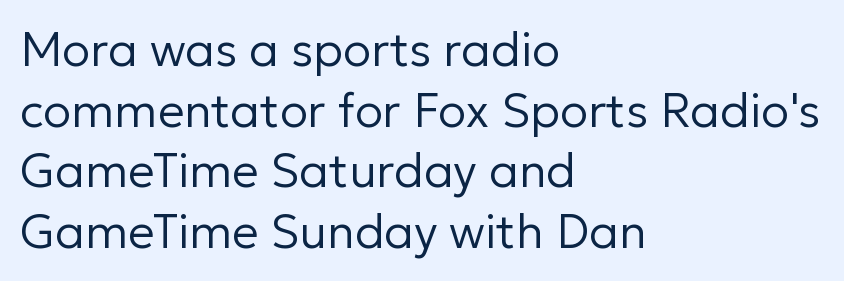
Q: Is the text bold? A: No.
Q: Is the text italic (slanted)? A: No, it is upright.
Q: Is the typeface a serif or a sans-serif typeface? A: Sans-serif.
Q: Is the text underlined? A: No.
Q: How is the paragraph aligned? A: Left-aligned.
Q: Is the spacing between letters normal or unusually wide? A: Normal.
Q: Is the spacing between lines tight, normal or loose? A: Normal.
Q: Width (condensed, normal, or wide)? A: Normal.
Q: Stroke contrast? A: Low.
Q: x-height? A: Medium.
Q: Monospaced? A: No.
